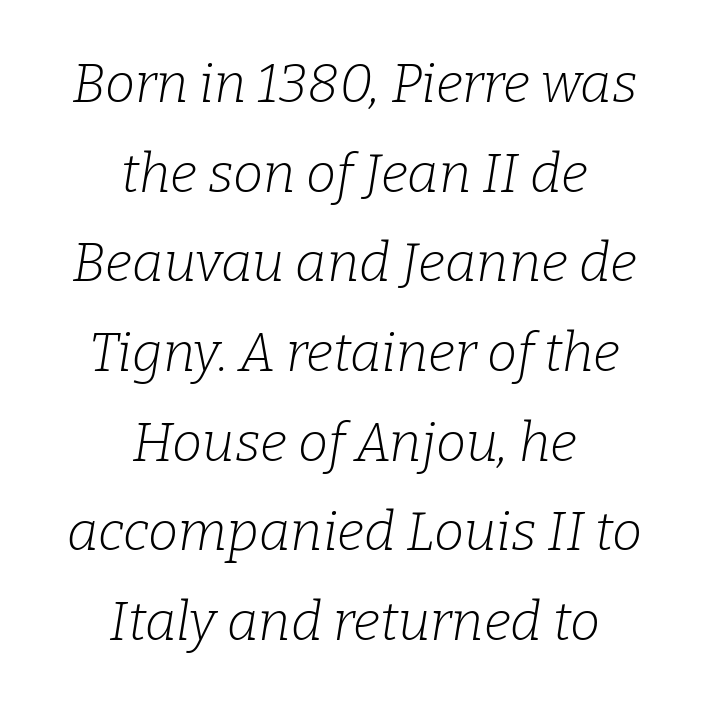
The passage shown is typed in a proportional face where columns would drift. The text was rendered using a seriffed face with decorative stroke endings. Notice how the stems are inclined rather than vertical — that's the hallmark of italics. The typesetter chose a symmetrical, centered arrangement here. Bare-footed words on every line. Summary of vertical rhythm: regular, with standard interline spacing.
